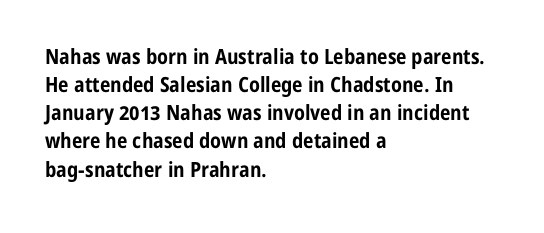
Q: Is the text bold? A: Yes.
Q: Is the text italic (slanted)? A: No, it is upright.
Q: Is the text underlined? A: No.
Q: How is the paragraph aligned? A: Left-aligned.
Q: Is the spacing between letters normal or unusually wide? A: Normal.
Q: Is the spacing between lines tight, normal or loose? A: Normal.
